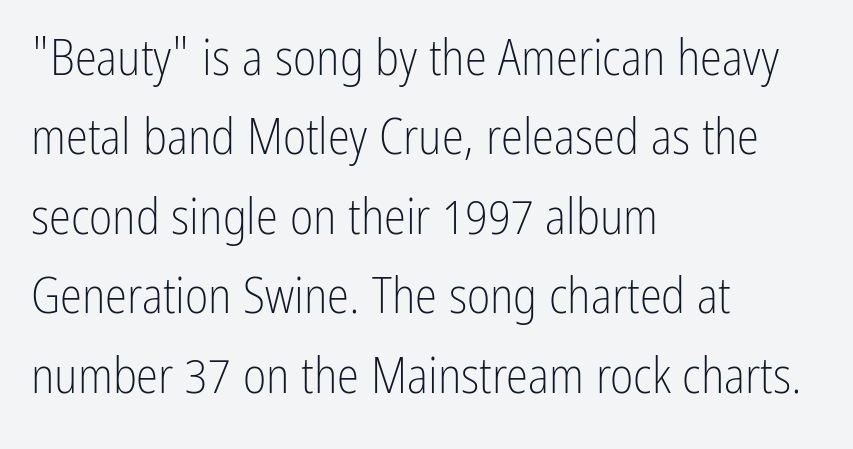
The image shows 50 px light, condensed sans-serif type, upright; set left-aligned, normal line spacing (1.59x), normal letter spacing, not underlined; low stroke contrast and a medium x-height.
